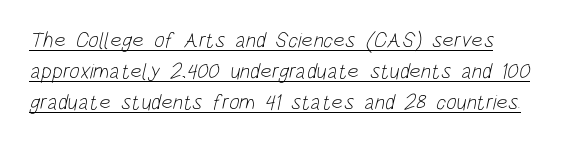
{"bold": "no", "underline": "yes", "align": "left", "line_spacing": "normal", "line_spacing_ratio": 1.41, "letter_spacing": "normal", "letter_spacing_em": 0.0, "glyph_px": 22}
